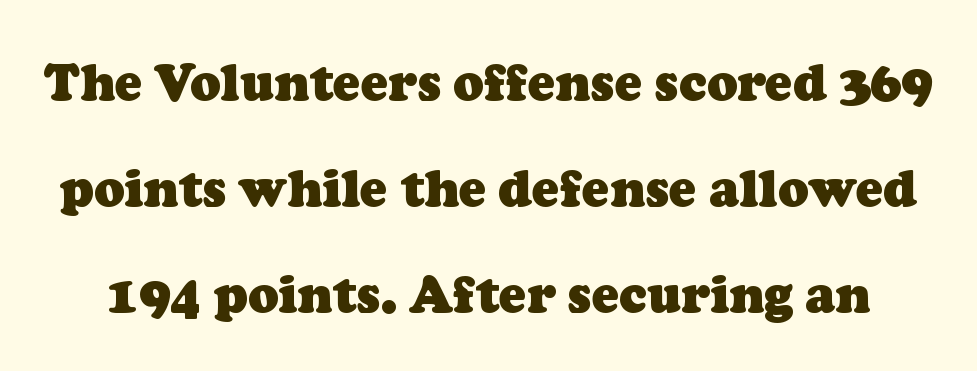
The image shows 51 px heavy serif type; set loose line spacing (2.08x), normal letter spacing, not underlined; low stroke contrast and a medium x-height.
